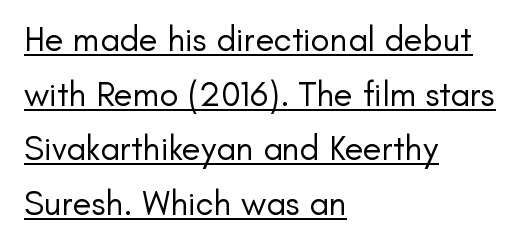
Proportional: the letters do not fall into vertical columns. Descenders here cross a horizontal rule under the line. This reads as an unemphasized weight, regular at the heaviest. To sum up the face: it is a sans, with no serifs. A typesetter would mark this as roman, not italic.
